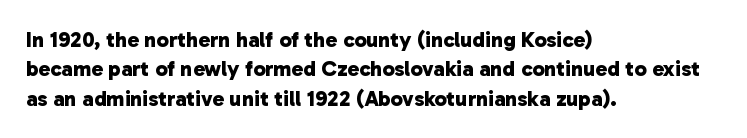
Regarding leading, the lines here are spaced in the standard way. One-word summary of the alignment: left. Honestly, the letter spacing is just normal — you wouldn't notice it. Clear beneath every line of the passage.
